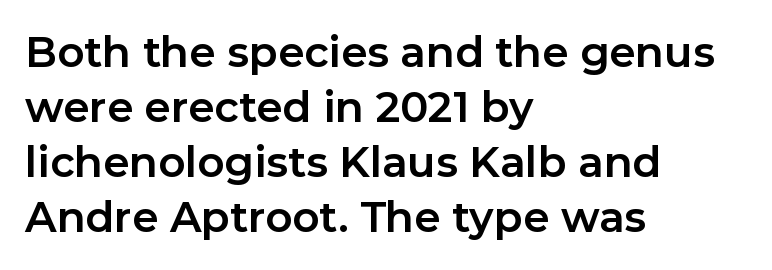
Q: Is the text bold? A: Yes.
Q: Is the text italic (slanted)? A: No, it is upright.
Q: Is the typeface a serif or a sans-serif typeface? A: Sans-serif.
Q: Is the text underlined? A: No.
Q: How is the paragraph aligned? A: Left-aligned.
Q: Is the spacing between letters normal or unusually wide? A: Normal.
Q: Is the spacing between lines tight, normal or loose? A: Normal.
Q: Width (condensed, normal, or wide)? A: Normal.
Q: Stroke contrast? A: Low.
Q: x-height? A: Medium.
Q: Monospaced? A: No.
